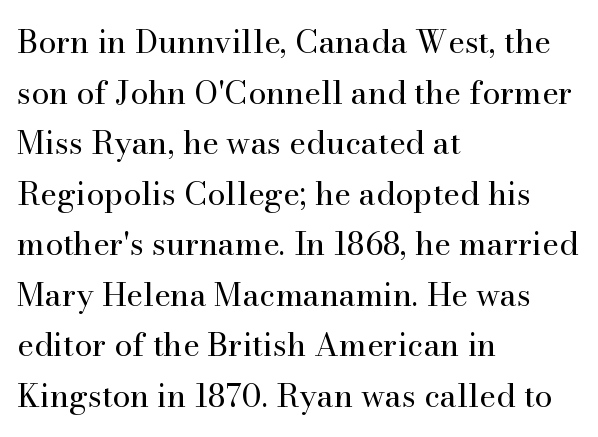
The image shows 32 px regular-weight serif type, upright; set left-aligned, normal line spacing (1.58x), normal letter spacing, not underlined; high stroke contrast and a small x-height.
